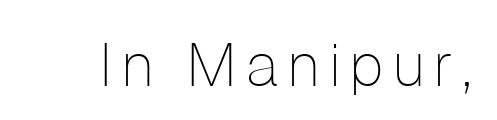
The image shows 60 px thin sans-serif type, upright; set not underlined; low stroke contrast and a medium x-height.
